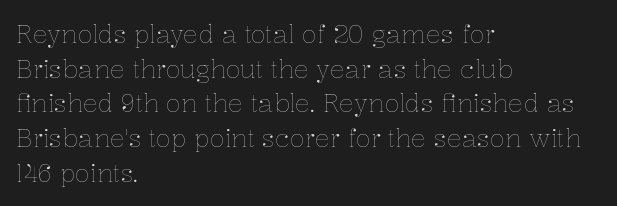
The image shows 25 px text type, upright; set left-aligned, normal line spacing (1.39x), normal letter spacing, not underlined.
